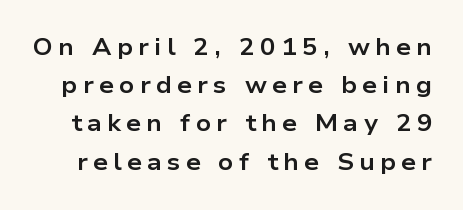
Q: Is the text bold? A: Yes.
Q: Is the text italic (slanted)? A: No, it is upright.
Q: Is the text underlined? A: No.
Q: Is the spacing between letters normal or unusually wide? A: Unusually wide.
Q: Is the spacing between lines tight, normal or loose? A: Normal.
